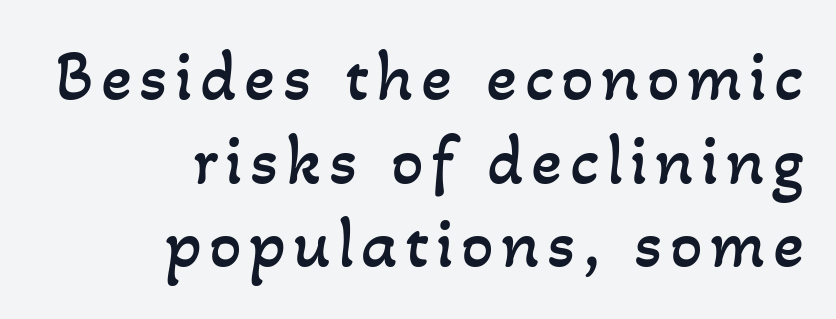
The passage is arranged like a letterhead date or caption credit — flush right. These glyphs show unthickened strokes, regular width or finer. Note the varied advance widths — an 'i' is clearly narrower than an 'm'. Type without underlining.
